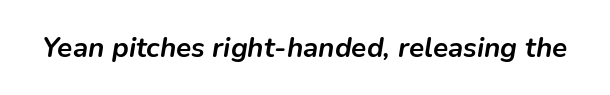
Q: Is the text bold? A: Yes.
Q: Is the text italic (slanted)? A: Yes, it leans right by about 9 degrees.
Q: Is the text underlined? A: No.
Q: Is the spacing between letters normal or unusually wide? A: Normal.
Q: Width (condensed, normal, or wide)? A: Normal.
Q: Stroke contrast? A: Low.
Q: x-height? A: Medium.
Q: Monospaced? A: No.
